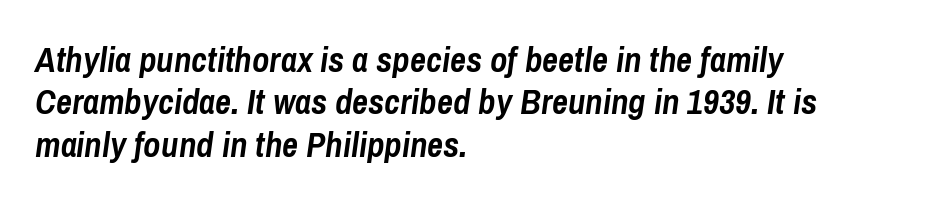
Standard letterfit; no display-style spreading of the glyphs. As a designer I'd log this as weight 700, bold. Is the block centered? No — it sits flush against the left margin. The axis of the letterforms is tilted away from vertical. Check the space under the baseline: it is left empty.
